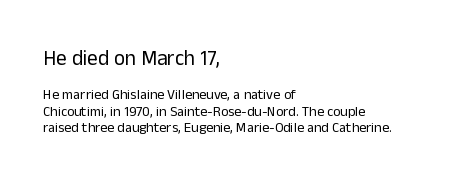
Weight: regular or lighter. Spacing between characters is what you'd get straight out of the box. The zone under the glyphs is completely vacant. Reading top to bottom, the characters get smaller at the block break.
